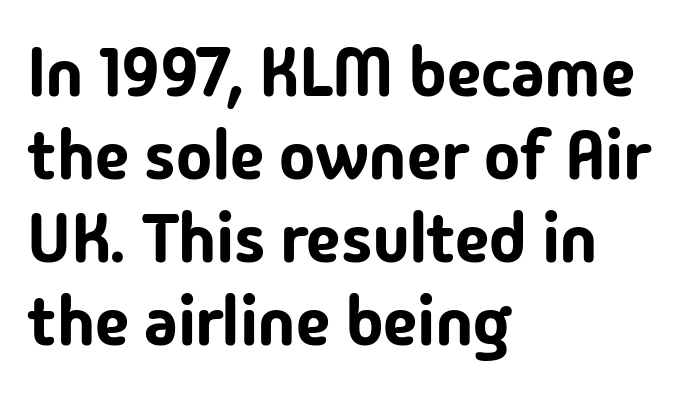
Letter spacing: default. Unlike a traditional serif, this face leaves its strokes unadorned. Tall strokes in this sample are plumb rather than angled. The passage shown is not underscored anywhere.
